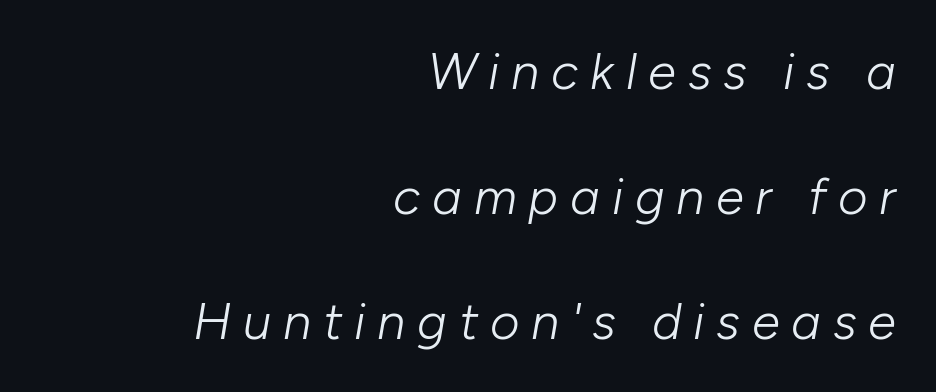
The image shows 51 px light type, italic (leaning right); set right-aligned, loose line spacing (2.45x), unusually wide letter spacing (+0.23 em), not underlined; low stroke contrast and a medium x-height.
